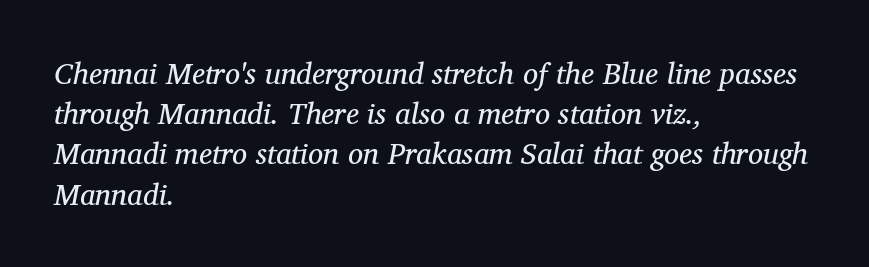
{"serif": "yes", "italic": "yes", "lean": "right", "slant_degrees": 12, "bold": "no", "weight": "regular", "width": "normal", "stroke_contrast": "medium", "x_height": "medium", "monospaced": "no", "underline": "no", "align": "left", "line_spacing": "normal", "line_spacing_ratio": 1.34, "letter_spacing": "normal", "letter_spacing_em": 0.0, "glyph_px": 30}
